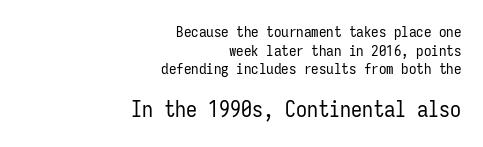
The image shows 22 px text type, upright; set right-aligned, line spacing 1.24x, normal letter spacing, not underlined; the second (bottom) block is 1.47x larger.
